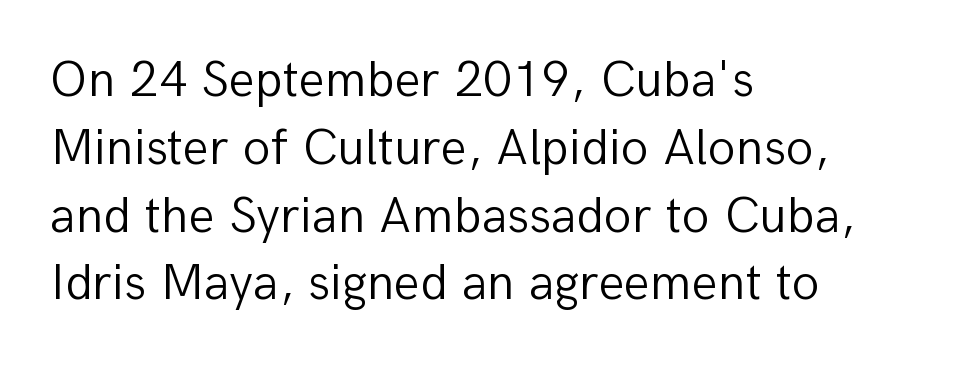
Q: Is the text bold? A: No.
Q: Is the text italic (slanted)? A: No, it is upright.
Q: Is the typeface a serif or a sans-serif typeface? A: Sans-serif.
Q: Is the text underlined? A: No.
Q: How is the paragraph aligned? A: Left-aligned.
Q: Is the spacing between letters normal or unusually wide? A: Normal.
Q: Is the spacing between lines tight, normal or loose? A: Normal.
Q: Width (condensed, normal, or wide)? A: Normal.
Q: Stroke contrast? A: Low.
Q: x-height? A: Medium.
Q: Monospaced? A: No.
